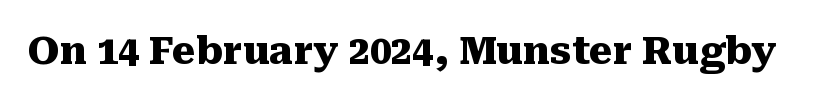
The passage shown is typeset with a serif family. Unmarked baselines from the first word to the last. Italic? Not at all — the glyphs are vertical. Compared with typical body copy, the letter spacing here is the same.
